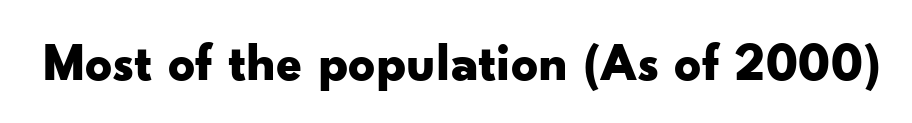
The image shows 53 px bold, wide sans-serif type, upright; set normal letter spacing, not underlined; low stroke contrast and a small x-height.
